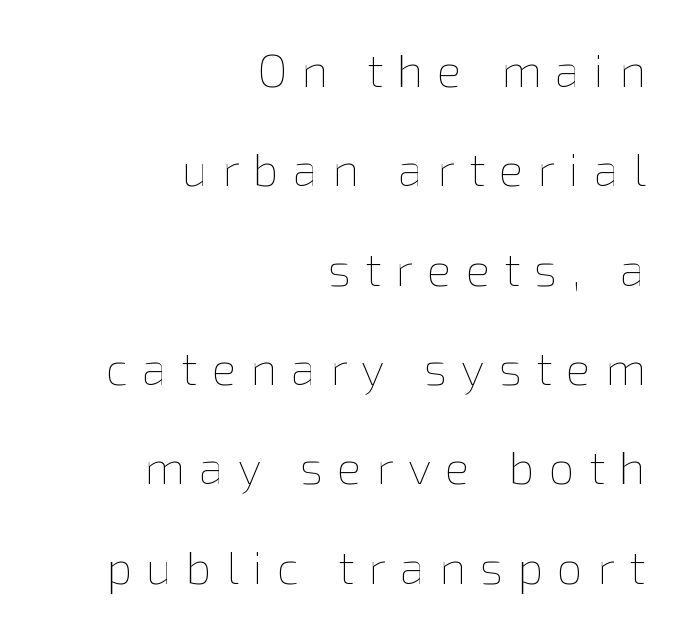
Is the block centered? No — it sits flush against the right margin. The passage shown is typed in a proportional face where columns would drift. This reads as an unemphasized weight, regular at the heaviest. Anything drawn beneath the words? Only blank space. Unlike italic type, these characters show no tilt at all.
